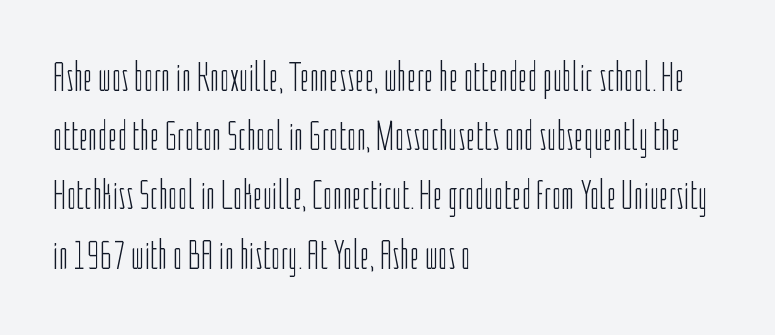
Q: Is the text bold? A: No.
Q: Is the text italic (slanted)? A: No, it is upright.
Q: Is the typeface a serif or a sans-serif typeface? A: Sans-serif.
Q: Is the text underlined? A: No.
Q: How is the paragraph aligned? A: Left-aligned.
Q: Is the spacing between letters normal or unusually wide? A: Normal.
Q: Is the spacing between lines tight, normal or loose? A: Normal.
Q: Width (condensed, normal, or wide)? A: Condensed.
Q: Stroke contrast? A: Low.
Q: x-height? A: Medium.
Q: Monospaced? A: No.
